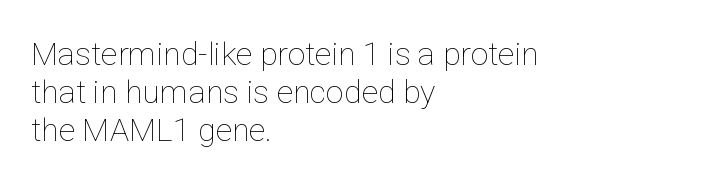
The passage shown is not underscored anywhere. Think of a printed novel: that variable character pitch is what you see here. Every stem runs plumb, perpendicular to the baseline. Compared with a centered layout, this one pins lines to the left instead.
